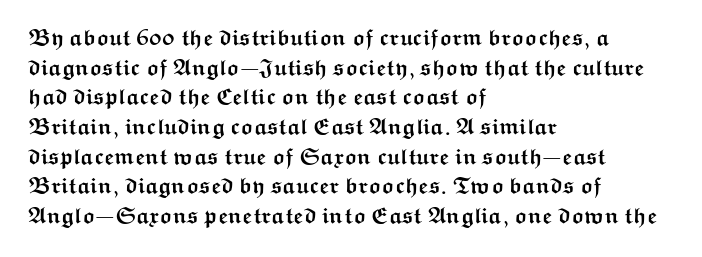
Q: Is the text bold? A: Yes.
Q: Is the text italic (slanted)? A: No, it is upright.
Q: Is the text underlined? A: No.
Q: How is the paragraph aligned? A: Left-aligned.
Q: Is the spacing between letters normal or unusually wide? A: Normal.
Q: Is the spacing between lines tight, normal or loose? A: Normal.
